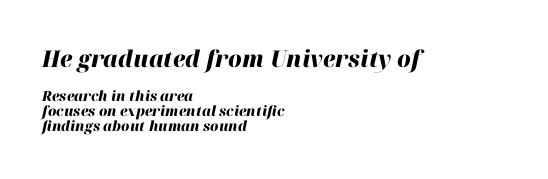
The image shows 23 px bold type, italic (leaning right); set left-aligned, tight line spacing (1.1x), normal letter spacing, not underlined; the first (top) block is 1.64x larger.
